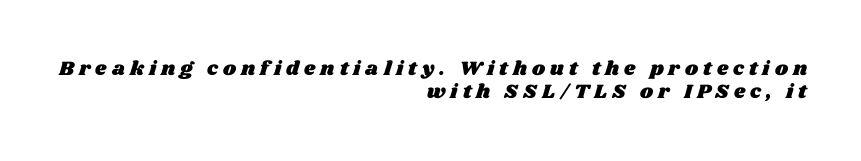
Q: Is the text underlined? A: No.
Q: How is the paragraph aligned? A: Right-aligned.
Q: Is the spacing between letters normal or unusually wide? A: Unusually wide.
Q: Is the spacing between lines tight, normal or loose? A: Tight.
